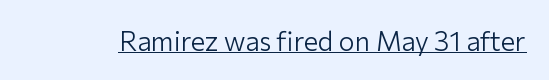
Q: Is the text bold? A: No.
Q: Is the text italic (slanted)? A: No, it is upright.
Q: Is the text underlined? A: Yes.
Q: Is the spacing between letters normal or unusually wide? A: Normal.
